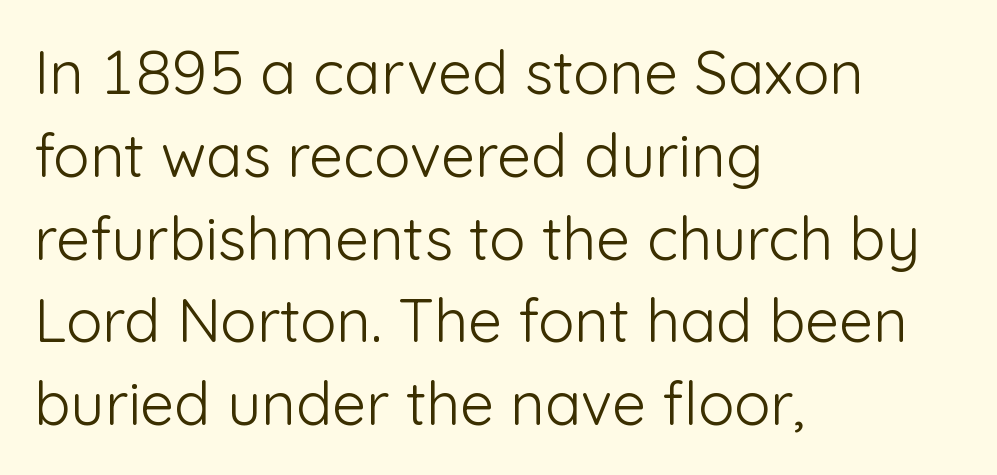
The image shows 60 px light sans-serif type, upright; set left-aligned, normal line spacing (1.38x), normal letter spacing, not underlined; low stroke contrast and a medium x-height.
